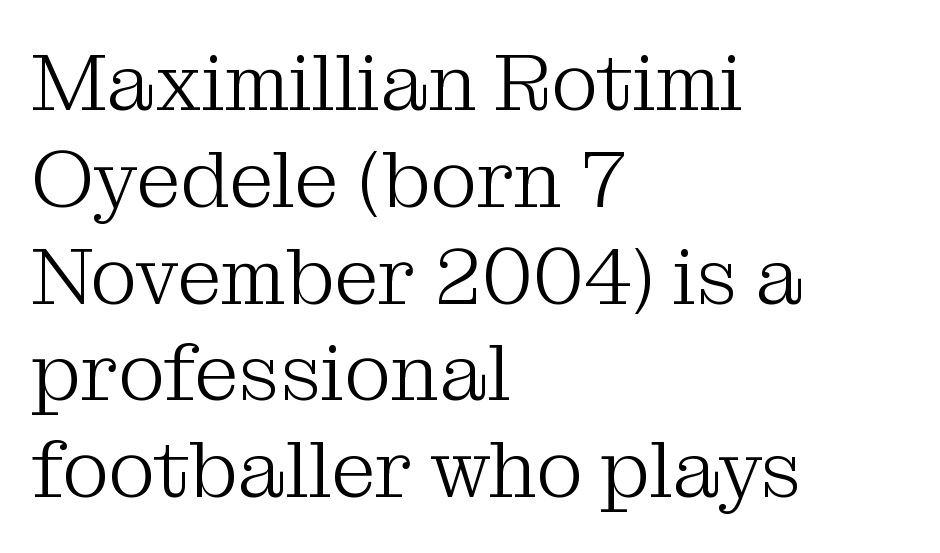
Q: Is the text bold? A: No.
Q: Is the text italic (slanted)? A: No, it is upright.
Q: Is the typeface a serif or a sans-serif typeface? A: Serif.
Q: Is the text underlined? A: No.
Q: How is the paragraph aligned? A: Left-aligned.
Q: Is the spacing between letters normal or unusually wide? A: Normal.
Q: Width (condensed, normal, or wide)? A: Normal.
Q: Stroke contrast? A: Medium.
Q: x-height? A: Medium.
Q: Monospaced? A: No.
